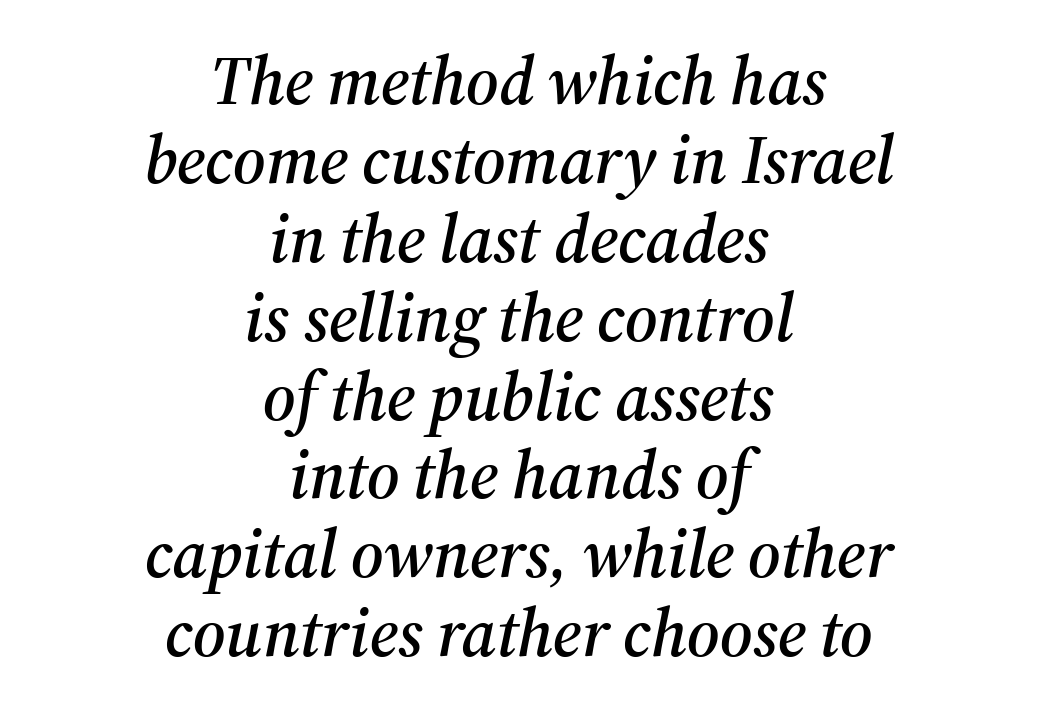
Teacher's note: observe the equal gaps on both sides — that is centered alignment. Check the space under the baseline: it is left empty. Think of a printed novel: that variable character pitch is what you see here. Are there feet on the stems? There are — it's a serif. Short note: letters normally spaced. Quick note: italic.
